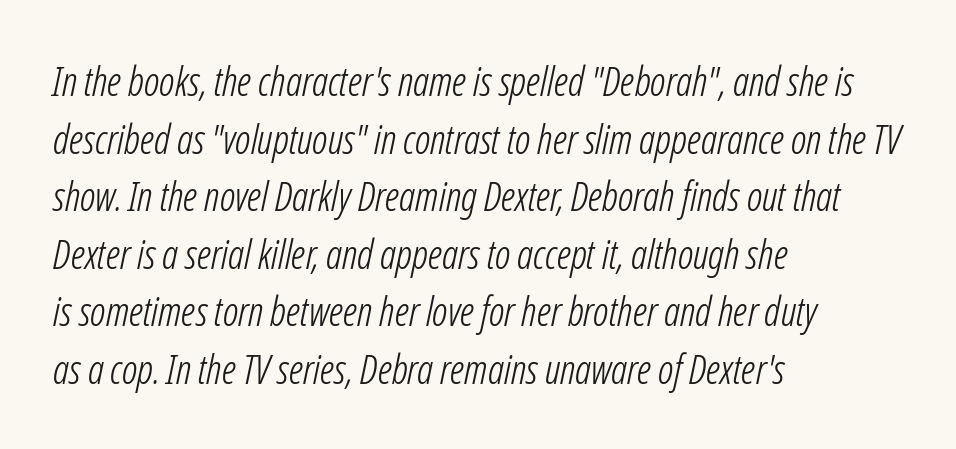
Q: Is the text bold? A: No.
Q: Is the text italic (slanted)? A: Yes, it leans right by about 12 degrees.
Q: Is the text underlined? A: No.
Q: How is the paragraph aligned? A: Left-aligned.
Q: Is the spacing between letters normal or unusually wide? A: Normal.
Q: Is the spacing between lines tight, normal or loose? A: Normal.
Q: Width (condensed, normal, or wide)? A: Condensed.
Q: Stroke contrast? A: Low.
Q: x-height? A: Medium.
Q: Monospaced? A: No.
